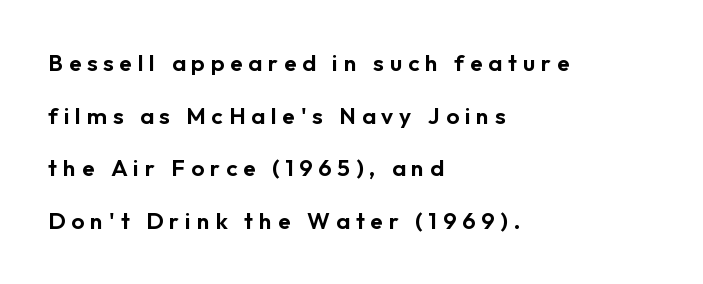
The image shows 23 px text type, upright; set left-aligned, loose line spacing (2.29x), unusually wide letter spacing (+0.26 em), not underlined.
